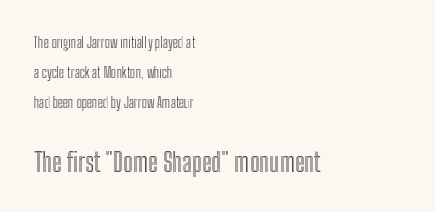
The image shows 26 px text type, upright; set left-aligned, loose line spacing (2.16x), normal letter spacing, not underlined; the second (bottom) block is 1.86x larger.
